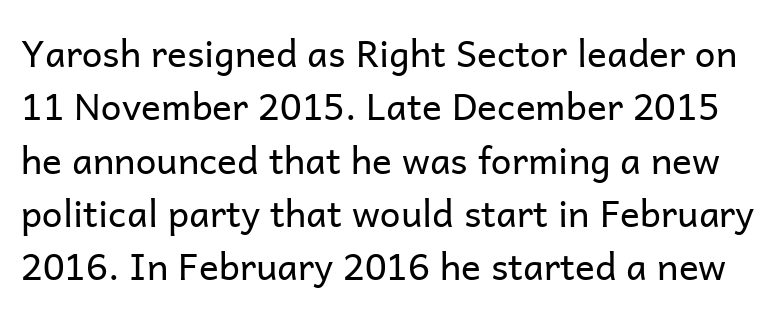
The image shows 37 px regular-weight sans-serif type, upright; set normal line spacing (1.44x), normal letter spacing, not underlined; low stroke contrast and a medium x-height.
